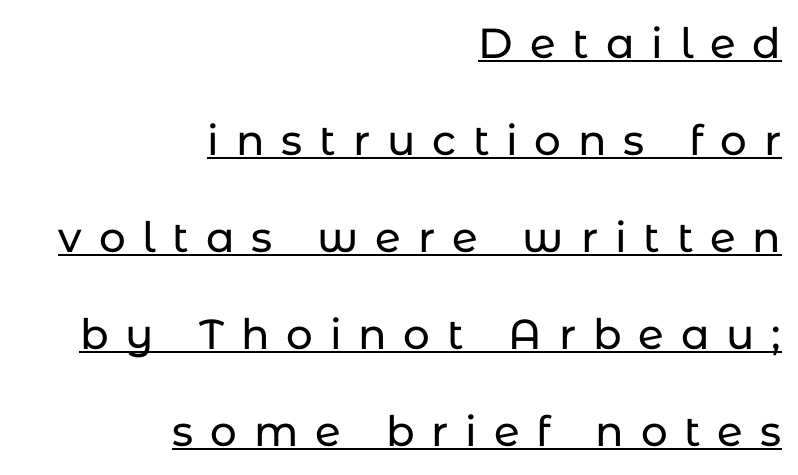
Q: Is the text italic (slanted)? A: No, it is upright.
Q: Is the typeface a serif or a sans-serif typeface? A: Sans-serif.
Q: Is the text underlined? A: Yes.
Q: How is the paragraph aligned? A: Right-aligned.
Q: Is the spacing between letters normal or unusually wide? A: Unusually wide.
Q: Is the spacing between lines tight, normal or loose? A: Loose.
Q: Width (condensed, normal, or wide)? A: Normal.
Q: Stroke contrast? A: Low.
Q: x-height? A: Medium.
Q: Monospaced? A: No.
